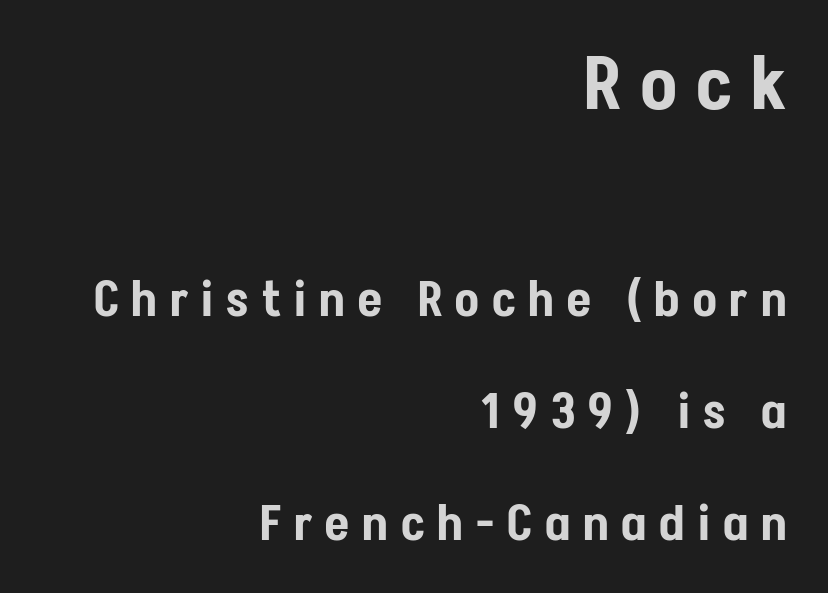
These lines were composed using upright roman letters. If you squint, the top block still reads clearly — it's the larger of the two. The passage shown has open, widely tracked lettering throughout. Descenders hang freely into open space. Compared with a flush-left layout, this one pins lines to the opposite, right side. Regarding leading, the lines here are spaced well apart.
